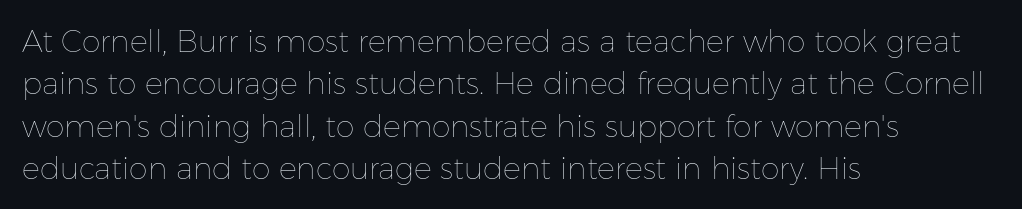
Q: Is the text bold? A: No.
Q: Is the text italic (slanted)? A: No, it is upright.
Q: Is the text underlined? A: No.
Q: How is the paragraph aligned? A: Left-aligned.
Q: Is the spacing between letters normal or unusually wide? A: Normal.
Q: Is the spacing between lines tight, normal or loose? A: Normal.
Q: Width (condensed, normal, or wide)? A: Normal.
Q: Stroke contrast? A: Low.
Q: x-height? A: Medium.
Q: Monospaced? A: No.
